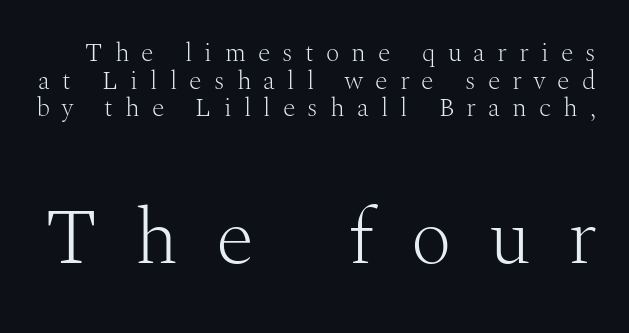
Check where the strokes stop: tiny serifs finish them off. Rule under the text: the space is simply empty. Whoever set this chose condensed vertical rhythm over breathing room. Character widths vary here, with narrow letters taking less room than wide ones. If you squint, the bottom block still reads clearly — it's the larger of the two. Heaviness? Minimal to ordinary, like unemphasized prose.
